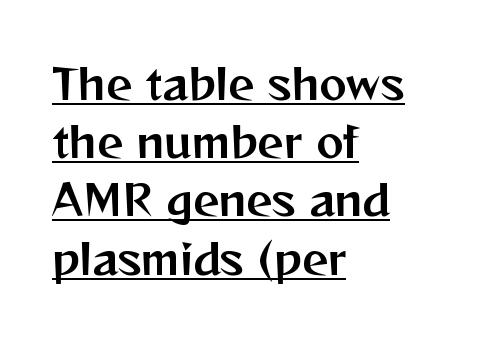
Q: Is the text italic (slanted)? A: No, it is upright.
Q: Is the typeface a serif or a sans-serif typeface? A: Sans-serif.
Q: Is the text underlined? A: Yes.
Q: How is the paragraph aligned? A: Left-aligned.
Q: Is the spacing between letters normal or unusually wide? A: Normal.
Q: Is the spacing between lines tight, normal or loose? A: Normal.
Q: Width (condensed, normal, or wide)? A: Normal.
Q: Stroke contrast? A: Medium.
Q: x-height? A: Medium.
Q: Monospaced? A: No.
